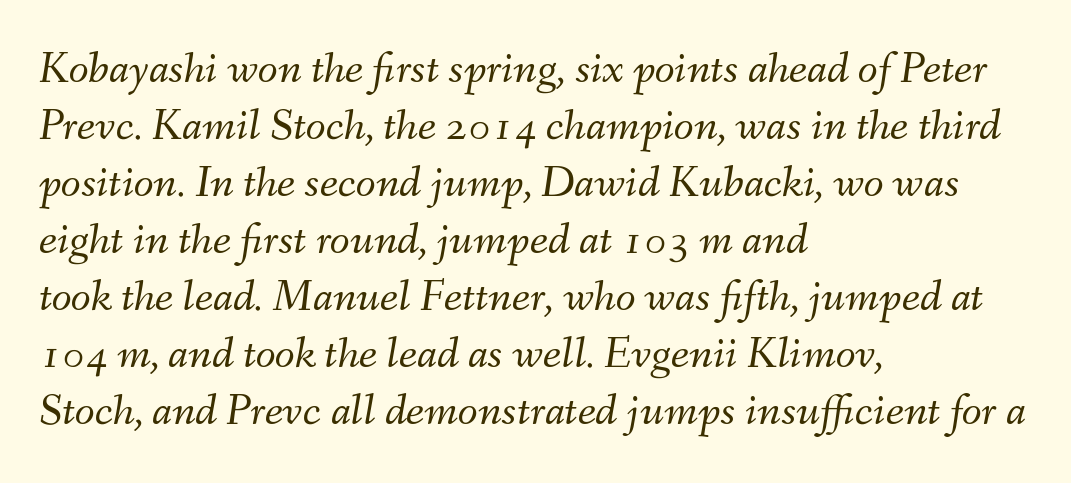
The image shows 46 px light type, italic (leaning right); set left-aligned, line spacing 1.24x, normal letter spacing, not underlined; medium stroke contrast and a small x-height.
